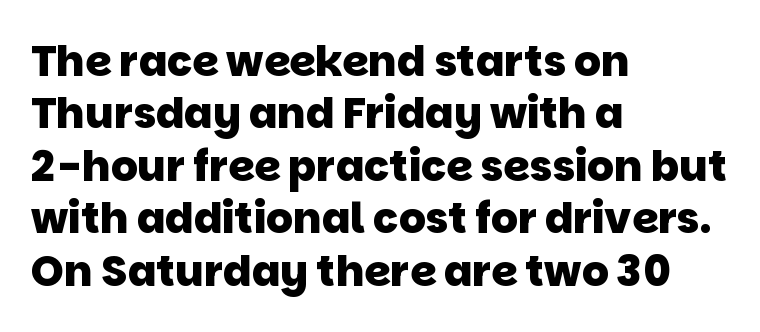
In terms of leading, this rendering sits right in the middle. Inter-character spacing is left at the font's built-in metrics. These lines are rendered in a variable-pitch font. All the whitespace from short lines collects on the right.
